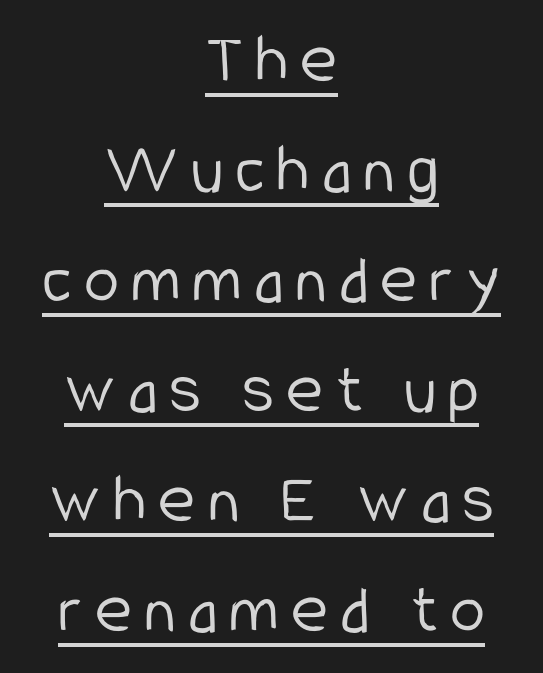
The image shows 71 px light, condensed sans-serif type, upright; set centered, normal line spacing (1.55x), underlined; low stroke contrast and a medium x-height.
